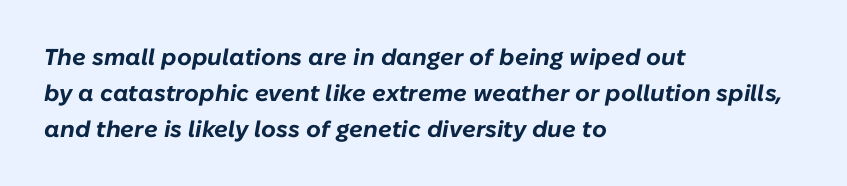
{"italic": "yes", "lean": "right", "slant_degrees": 10, "bold": "yes", "underline": "no", "align": "left", "line_spacing": "normal", "line_spacing_ratio": 1.56, "letter_spacing": "normal", "letter_spacing_em": 0.0, "glyph_px": 23}
